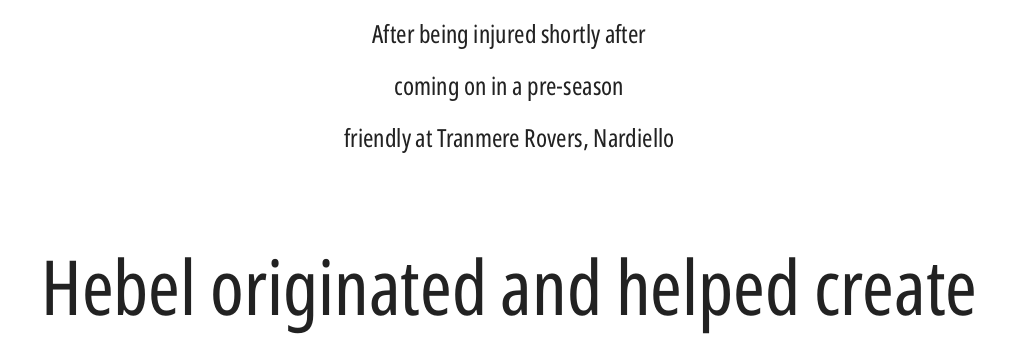
{"serif": "no", "italic": "no", "bold": "no", "weight": "regular", "width": "condensed", "stroke_contrast": "low", "x_height": "medium", "monospaced": "no", "underline": "no", "align": "center", "line_spacing": "loose", "line_spacing_ratio": 2.08, "letter_spacing": "normal", "letter_spacing_em": 0.0, "larger_block": "second", "size_ratio": 3.04, "glyph_px": 76}
